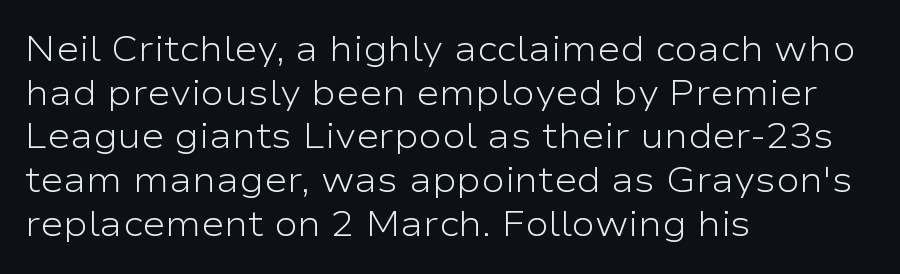
{"serif": "no", "italic": "no", "bold": "no", "weight": "light", "width": "wide", "stroke_contrast": "low", "x_height": "medium", "monospaced": "no", "underline": "no", "align": "left", "line_spacing": "normal", "line_spacing_ratio": 1.25, "letter_spacing": "normal", "letter_spacing_em": 0.0, "glyph_px": 35}
